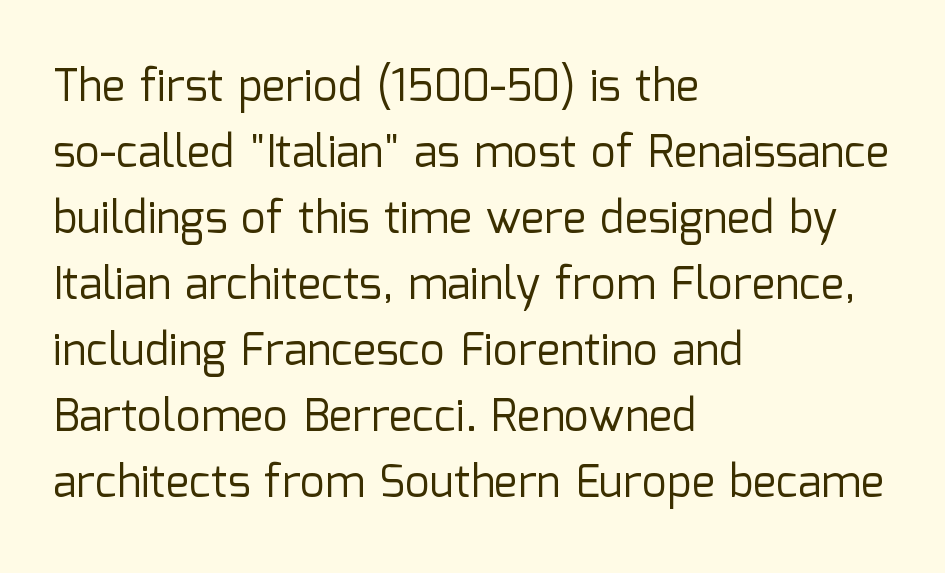
The image shows 44 px regular-weight sans-serif type, upright; set left-aligned, normal line spacing (1.5x), normal letter spacing, not underlined; low stroke contrast and a medium x-height.
